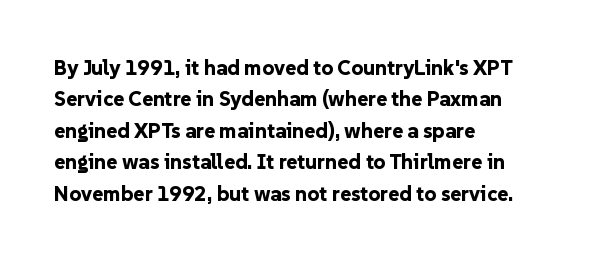
Set as a true bold cut, around the 700 mark. You can tell it's not italic because the verticals are truly vertical. Horizontally, the lines are justified to the leading edge only. Evenly set lines give the paragraph a standard silhouette. Just letters on the line, the space beneath them empty. Compared with typical body copy, the letter spacing here is the same.
